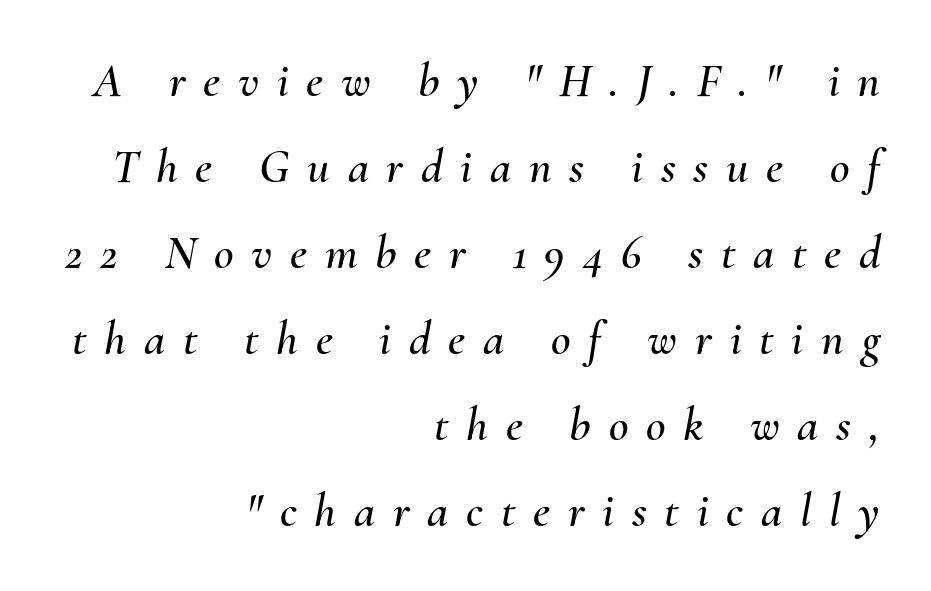
Q: Is the text italic (slanted)? A: Yes, it leans right by about 10 degrees.
Q: Is the text underlined? A: No.
Q: How is the paragraph aligned? A: Right-aligned.
Q: Is the spacing between letters normal or unusually wide? A: Unusually wide.
Q: Width (condensed, normal, or wide)? A: Normal.
Q: Stroke contrast? A: Medium.
Q: x-height? A: Small.
Q: Monospaced? A: No.
